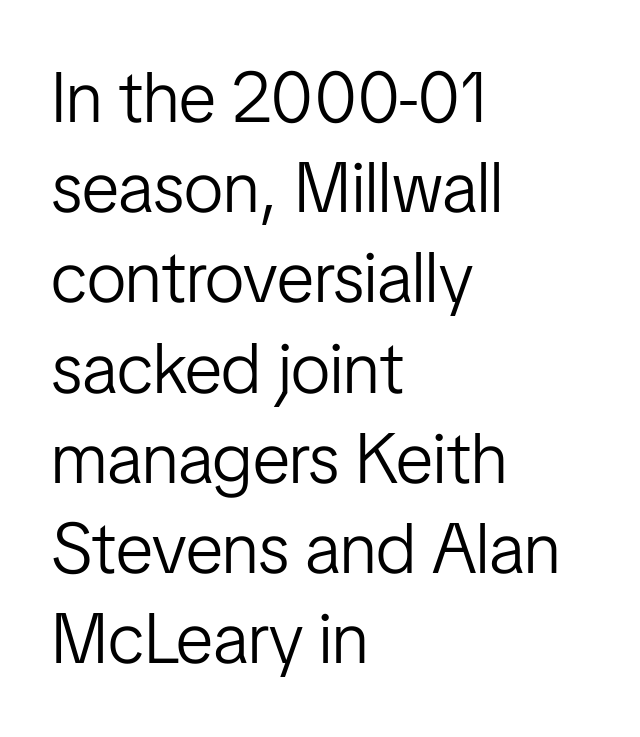
The image shows 71 px light, condensed sans-serif type, upright; set left-aligned, normal line spacing (1.27x), normal letter spacing, not underlined; low stroke contrast and a medium x-height.
